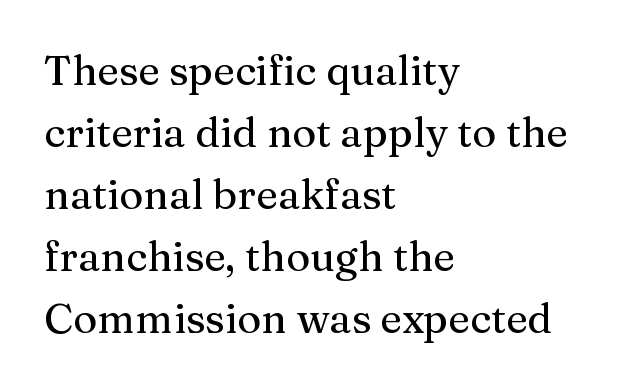
{"serif": "yes", "italic": "no", "width": "normal", "stroke_contrast": "medium", "x_height": "medium", "monospaced": "no", "underline": "no", "align": "left", "line_spacing": "normal", "line_spacing_ratio": 1.51, "letter_spacing": "normal", "letter_spacing_em": 0.0, "glyph_px": 41}
